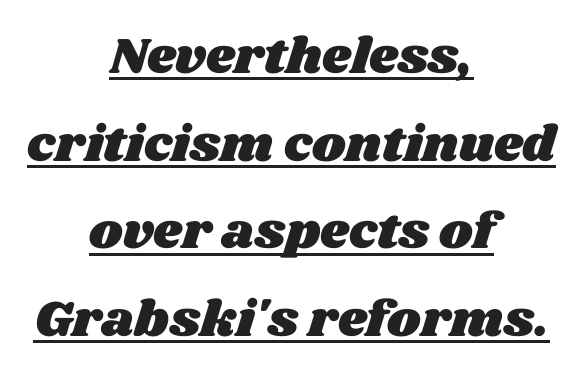
Caption: multi-line text, centered on the measure. Nothing unusual about the tracking: characters are spaced as the font intends. Proportional: the letters do not fall into vertical columns. In designer terms, the underline attribute is active on this setting.
